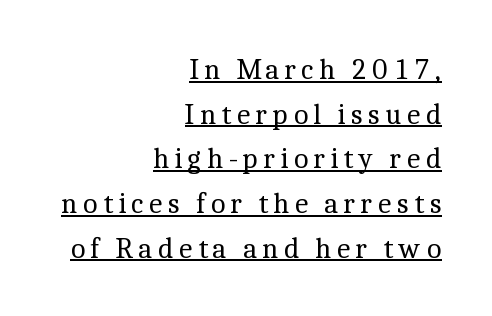
{"serif": "yes", "italic": "no", "bold": "no", "weight": "regular", "width": "normal", "x_height": "medium", "monospaced": "no", "underline": "yes", "align": "right", "line_spacing": "normal", "line_spacing_ratio": 1.54, "glyph_px": 29}
